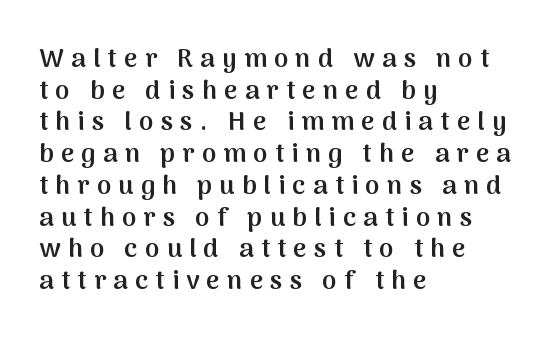
In terms of posture, this sample is upright. Caption: expanded tracking, letters set apart. These lines stack with their left ends in a neat column. A fair bit of extra ink — the face is semibold, not bold.
